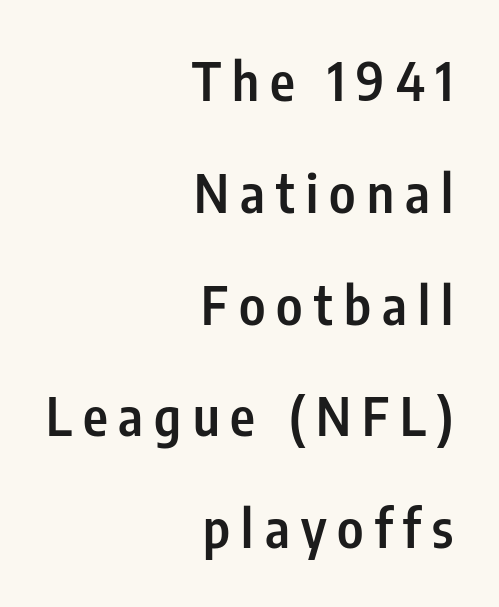
Does the copy run flush right? Yes — the right margin is perfectly even. Is there any slant? The stems are plumb. Tracking value appears strongly positive — letters spread wide. The space between consecutive lines is lavish. Serifs: no, the terminals of the letterforms are clean.
